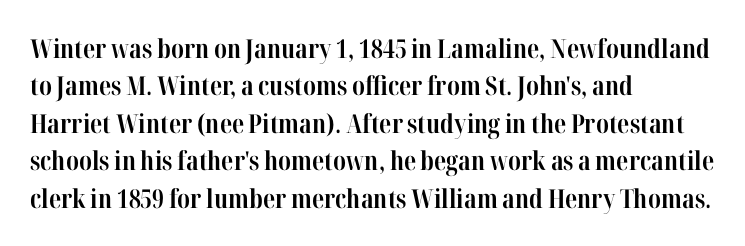
When letters stand straight like this, we call the style roman or upright. A clean baseline with only descenders dipping below it. Horizontally, the lines are justified to the leading edge only. Is there much room between lines? A standard amount, neither cramped nor airy.
